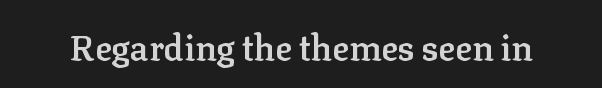
{"serif": "yes", "italic": "no", "bold": "semi", "weight": "semibold", "width": "normal", "stroke_contrast": "low", "x_height": "medium", "monospaced": "no", "underline": "no", "letter_spacing": "normal", "letter_spacing_em": 0.0, "glyph_px": 35}
